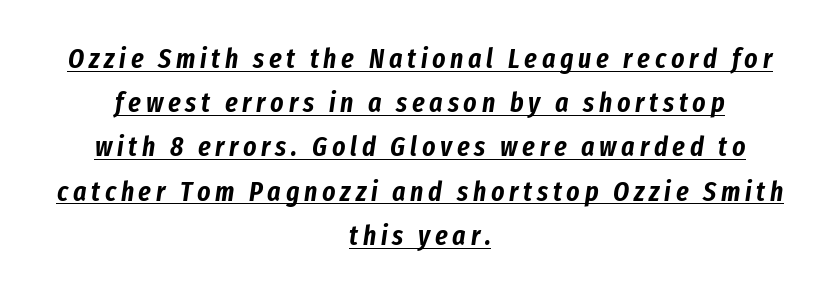
The image shows 28 px condensed type, italic (leaning right); set centered, normal line spacing (1.58x), underlined; low stroke contrast and a medium x-height.
